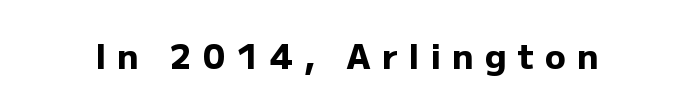
Q: Is the text bold? A: Yes.
Q: Is the text italic (slanted)? A: No, it is upright.
Q: Is the typeface a serif or a sans-serif typeface? A: Sans-serif.
Q: Is the text underlined? A: No.
Q: Is the spacing between letters normal or unusually wide? A: Unusually wide.
Q: Width (condensed, normal, or wide)? A: Normal.
Q: Stroke contrast? A: Low.
Q: x-height? A: Medium.
Q: Monospaced? A: No.
